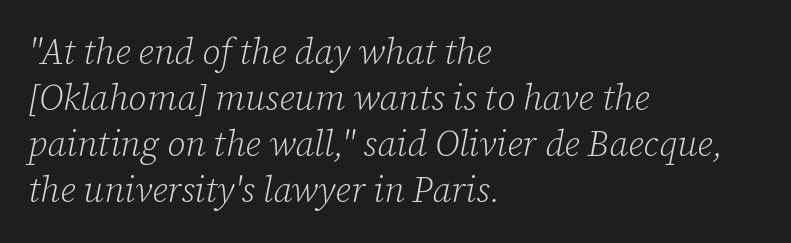
{"serif": "yes", "italic": "yes", "lean": "right", "slant_degrees": 12, "bold": "no", "weight": "light", "width": "normal", "stroke_contrast": "low", "x_height": "medium", "monospaced": "no", "underline": "no", "align": "left", "line_spacing": "normal", "line_spacing_ratio": 1.28, "letter_spacing": "normal", "letter_spacing_em": 0.0, "glyph_px": 36}
